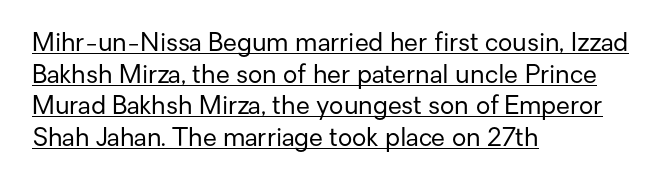
The image shows 25 px text type, upright; set left-aligned, normal line spacing (1.27x), normal letter spacing, underlined.
